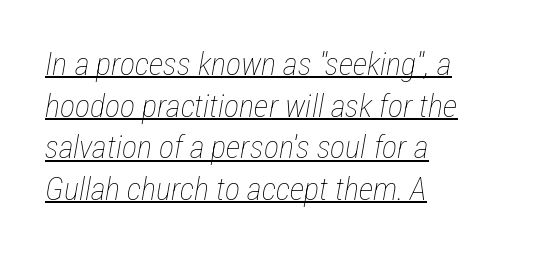
These lines are rendered in a variable-pitch font. Slant detected: the letters are inclined. The leading is moderate, giving the passage an even texture. No extra ink here — the face is not bold. In terms of letterspacing, this is plain default setting. Alignment: flush left.
